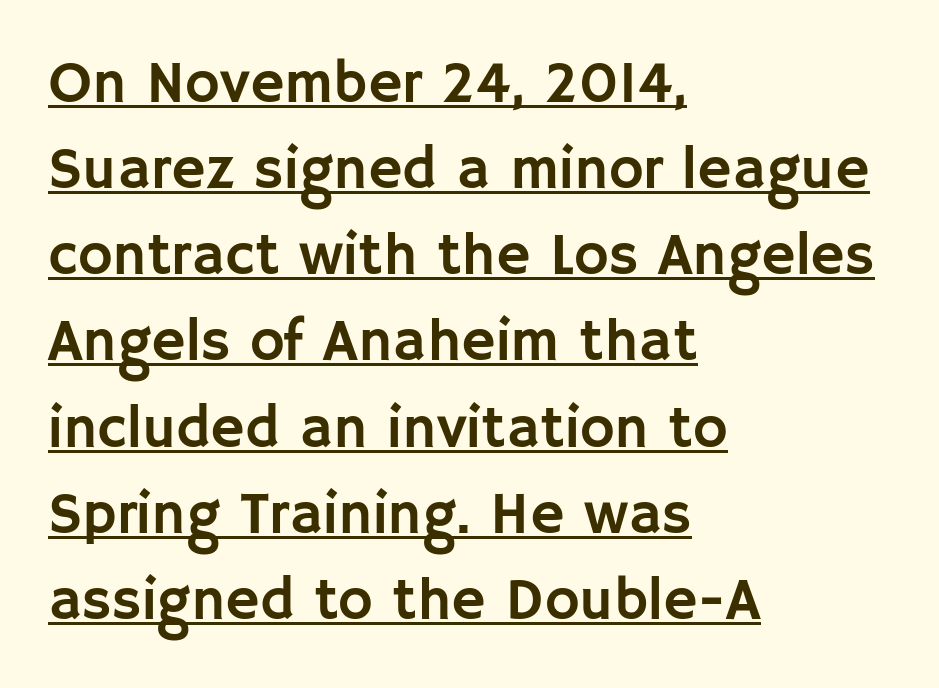
{"serif": "no", "italic": "no", "width": "normal", "stroke_contrast": "low", "x_height": "large", "monospaced": "no", "underline": "yes", "align": "left", "line_spacing": "normal", "line_spacing_ratio": 1.46, "letter_spacing": "normal", "letter_spacing_em": 0.0, "glyph_px": 59}
